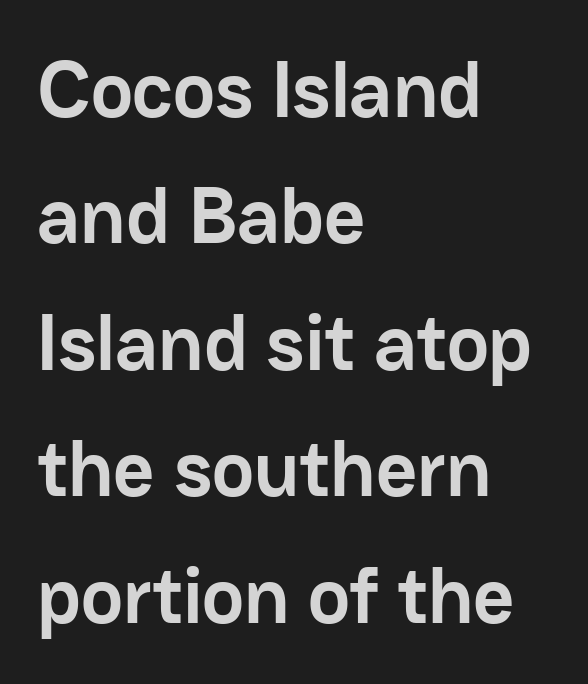
Q: Is the text bold? A: Yes.
Q: Is the text italic (slanted)? A: No, it is upright.
Q: Is the typeface a serif or a sans-serif typeface? A: Sans-serif.
Q: Is the text underlined? A: No.
Q: How is the paragraph aligned? A: Left-aligned.
Q: Is the spacing between letters normal or unusually wide? A: Normal.
Q: Is the spacing between lines tight, normal or loose? A: Normal.
Q: Width (condensed, normal, or wide)? A: Normal.
Q: Stroke contrast? A: Low.
Q: x-height? A: Medium.
Q: Monospaced? A: No.
